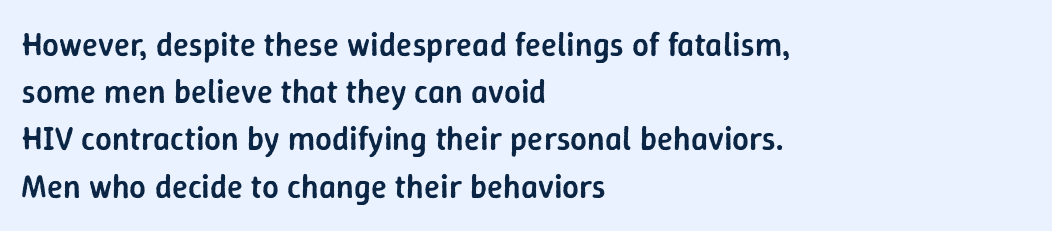
The image shows 33 px semibold sans-serif type, upright; set left-aligned, normal line spacing (1.43x), normal letter spacing, not underlined; low stroke contrast and a medium x-height.
